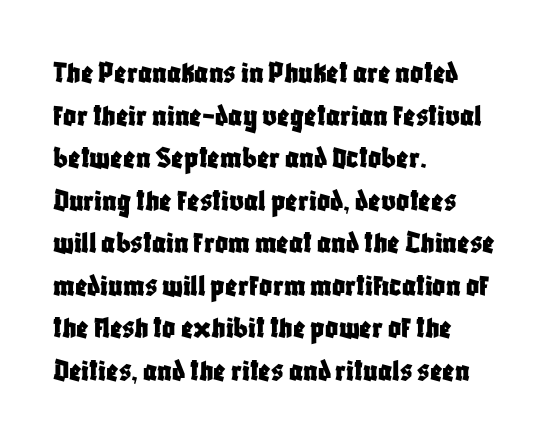
{"serif": "no", "italic": "no", "width": "condensed", "stroke_contrast": "low", "x_height": "large", "monospaced": "no", "underline": "no", "align": "left", "line_spacing": "normal", "line_spacing_ratio": 1.33, "letter_spacing": "normal", "letter_spacing_em": 0.0, "glyph_px": 32}
